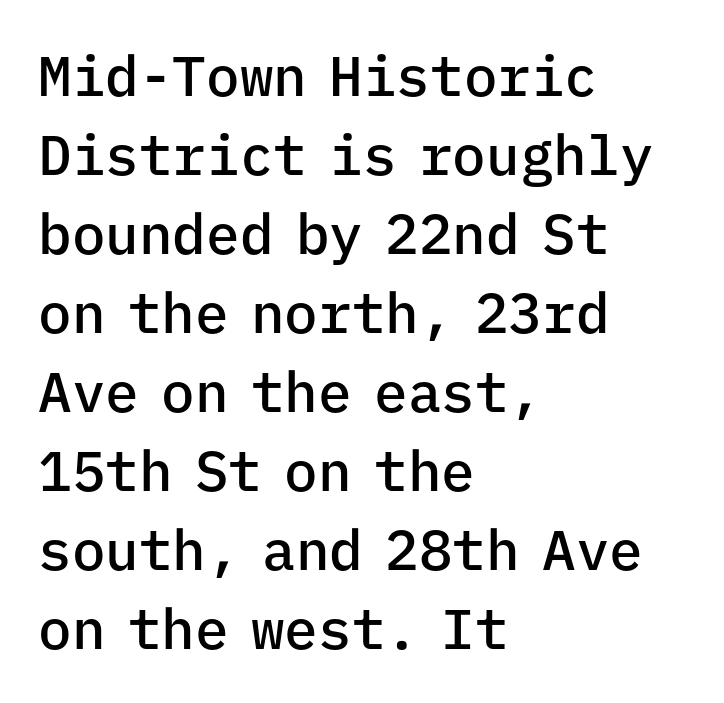
Q: Is the text bold? A: Semi-bold.
Q: Is the text italic (slanted)? A: No, it is upright.
Q: Is the typeface a serif or a sans-serif typeface? A: Sans-serif.
Q: Is the text underlined? A: No.
Q: How is the paragraph aligned? A: Left-aligned.
Q: Is the spacing between letters normal or unusually wide? A: Normal.
Q: Is the spacing between lines tight, normal or loose? A: Normal.
Q: Width (condensed, normal, or wide)? A: Normal.
Q: Stroke contrast? A: Low.
Q: x-height? A: Medium.
Q: Monospaced? A: Yes.
